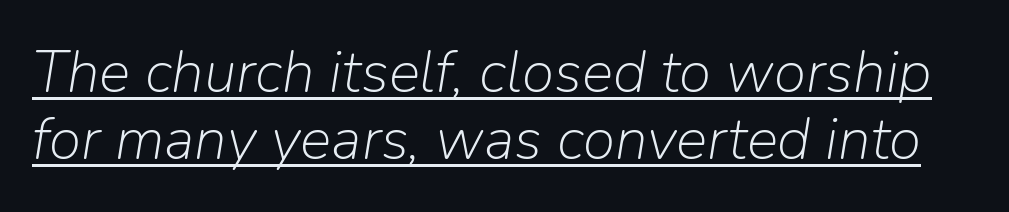
{"italic": "yes", "lean": "right", "slant_degrees": 9, "bold": "no", "weight": "light", "width": "normal", "stroke_contrast": "low", "x_height": "medium", "monospaced": "no", "underline": "yes", "line_spacing": "tight", "line_spacing_ratio": 1.13, "letter_spacing": "normal", "letter_spacing_em": 0.0, "glyph_px": 59}
